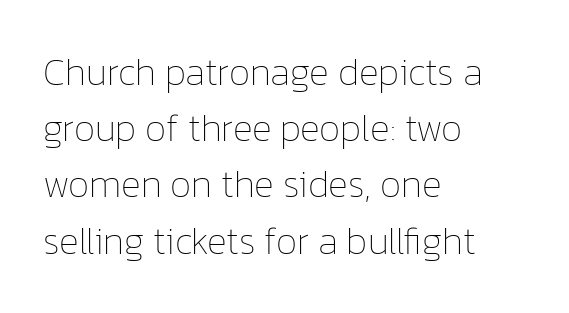
{"italic": "no", "bold": "no", "weight": "thin", "width": "normal", "stroke_contrast": "low", "x_height": "medium", "monospaced": "no", "underline": "no", "align": "left", "line_spacing": "normal", "line_spacing_ratio": 1.48, "letter_spacing": "normal", "letter_spacing_em": 0.0, "glyph_px": 38}
